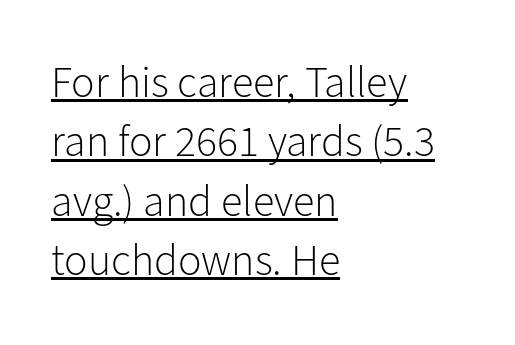
The image shows 44 px light sans-serif type, upright; set left-aligned, normal line spacing (1.35x), normal letter spacing, underlined; low stroke contrast and a medium x-height.
